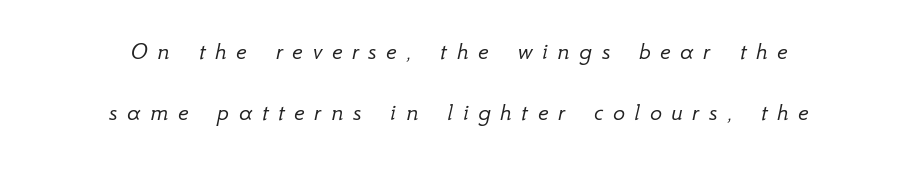
{"italic": "yes", "lean": "right", "slant_degrees": 12, "bold": "no", "underline": "no", "align": "center", "line_spacing": "loose", "line_spacing_ratio": 2.45, "letter_spacing": "wide", "letter_spacing_em": 0.39, "glyph_px": 25}
